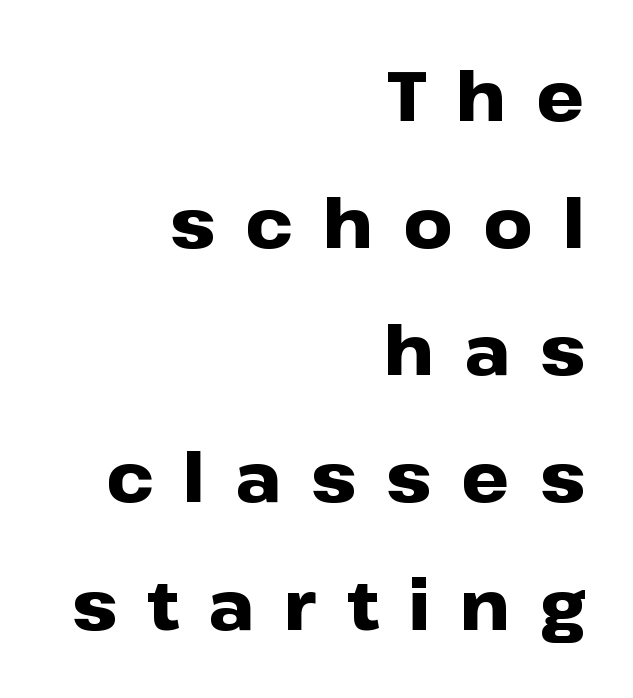
Teacher's note: observe the even right margin — that is flush-right alignment. Is this a fixed-width face? No — the glyphs have proportional, varying widths. In terms of letterspacing, this is a distinctly airy, spread setting. This sample uses a sans-serif face. If you drew a line through each stem, it would be perfectly vertical.
